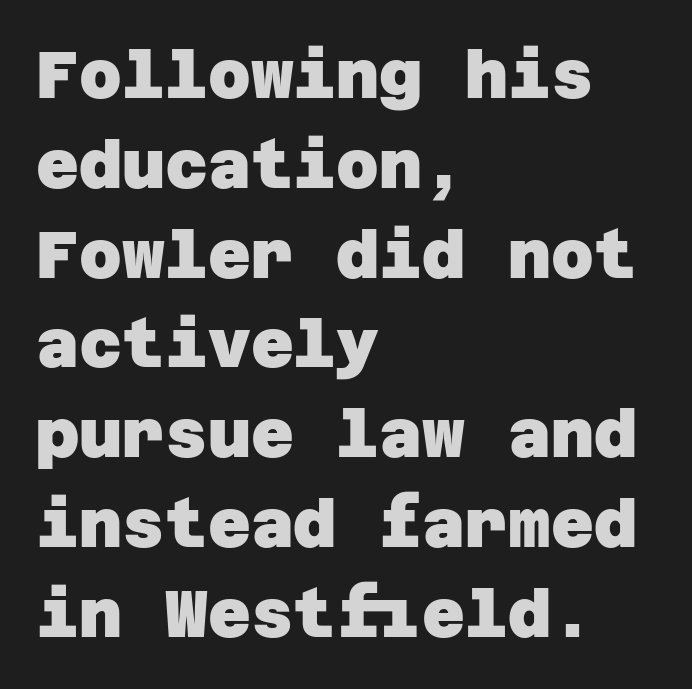
Caption: standard tracking, unaltered. Weight check: bold — yes, fully. Does the type have serifs? No, each stem ends abruptly. Regarding leading, the lines here are spaced in the standard way. Layout note: lines flush left. This rendering features lettering with no underline.
